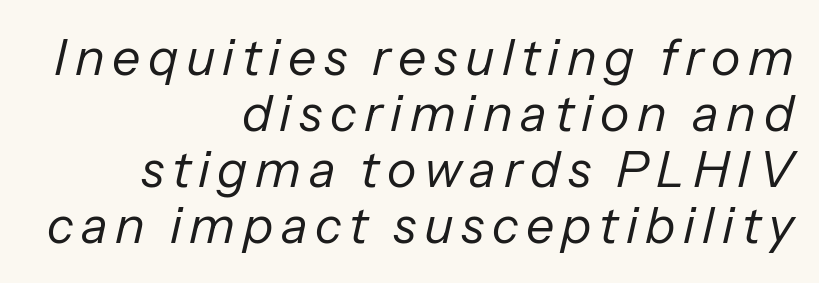
{"italic": "yes", "lean": "right", "slant_degrees": 13, "bold": "no", "weight": "regular", "width": "normal", "stroke_contrast": "low", "x_height": "medium", "monospaced": "no", "underline": "no", "align": "right", "line_spacing": "tight", "line_spacing_ratio": 1.12, "glyph_px": 50}
